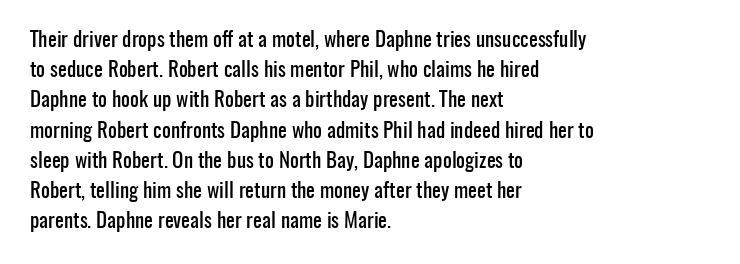
The lines sit at an ordinary, default distance from one another. In terms of posture, this sample is upright. What stands out about the letter spacing? Nothing — it is the standard amount. Leftover space on each line is placed entirely after the last word. Check the space under the baseline: it is left empty.
